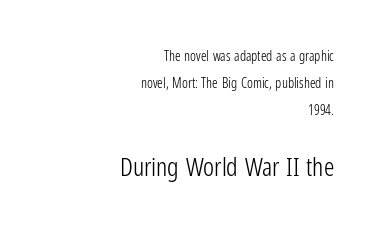
{"italic": "no", "bold": "no", "underline": "no", "align": "right", "line_spacing": "loose", "line_spacing_ratio": 1.94, "letter_spacing": "normal", "letter_spacing_em": 0.0, "larger_block": "second", "size_ratio": 1.86, "glyph_px": 26}
